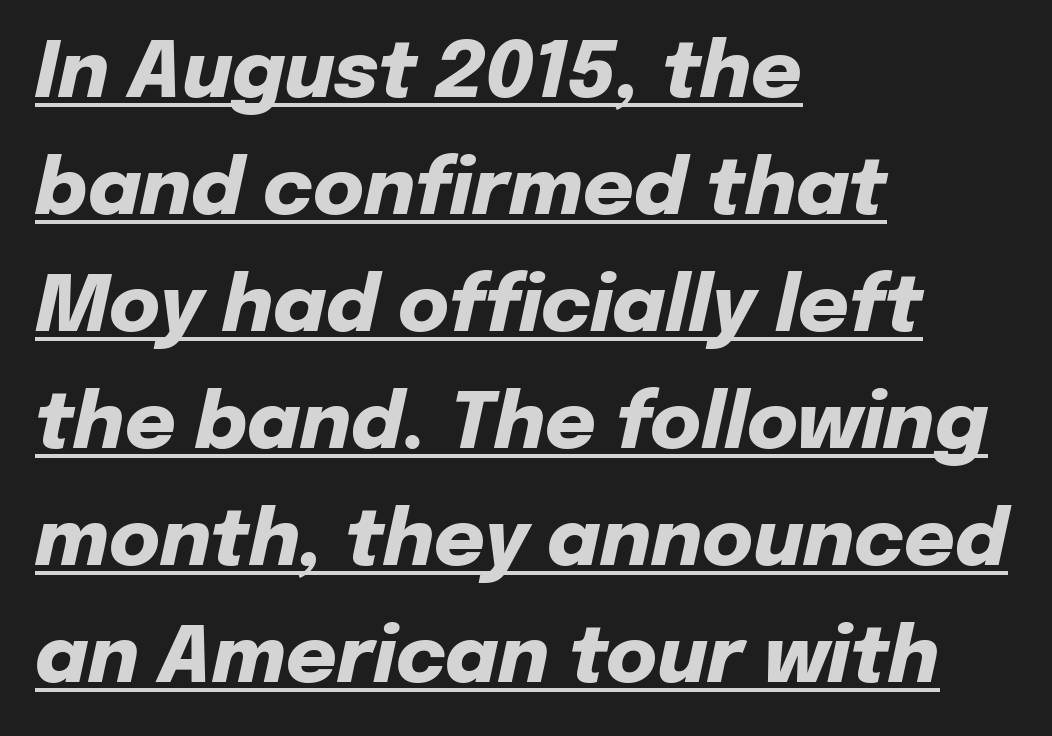
The image shows 78 px heavy type, italic (leaning right); set left-aligned, normal line spacing (1.5x), normal letter spacing, underlined; low stroke contrast and a medium x-height.
